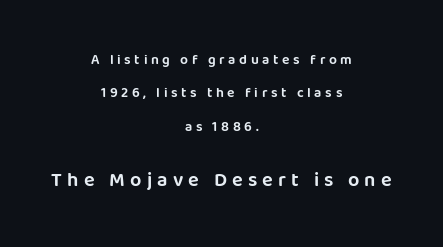
The image shows 20 px text type, upright; set centered, loose line spacing (2.39x), unusually wide letter spacing (+0.26 em), not underlined; the second (bottom) block is 1.43x larger.
